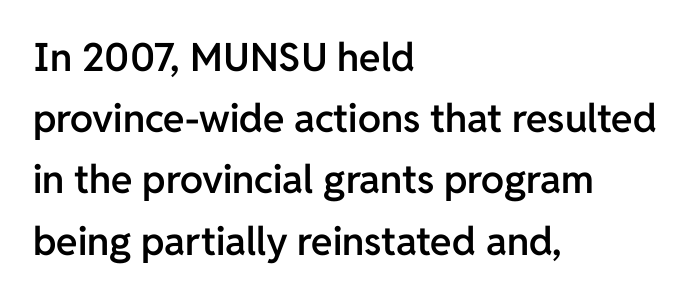
Q: Is the text bold? A: Semi-bold.
Q: Is the text italic (slanted)? A: No, it is upright.
Q: Is the typeface a serif or a sans-serif typeface? A: Sans-serif.
Q: Is the text underlined? A: No.
Q: How is the paragraph aligned? A: Left-aligned.
Q: Is the spacing between letters normal or unusually wide? A: Normal.
Q: Is the spacing between lines tight, normal or loose? A: Normal.
Q: Width (condensed, normal, or wide)? A: Normal.
Q: Stroke contrast? A: Low.
Q: x-height? A: Medium.
Q: Monospaced? A: No.
